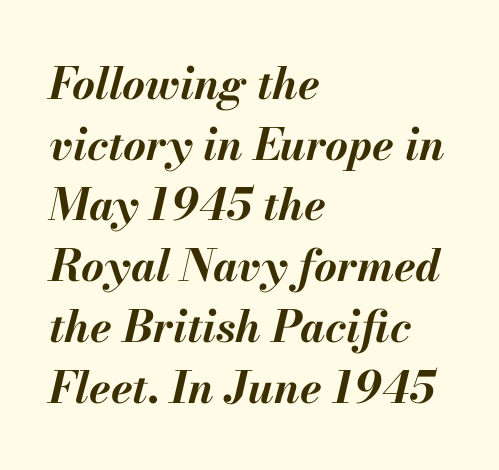
{"italic": "yes", "lean": "right", "slant_degrees": 13, "bold": "yes", "weight": "bold", "width": "normal", "stroke_contrast": "medium", "x_height": "small", "monospaced": "no", "underline": "no", "align": "left", "line_spacing": "normal", "line_spacing_ratio": 1.38, "letter_spacing": "normal", "letter_spacing_em": 0.0, "glyph_px": 44}
